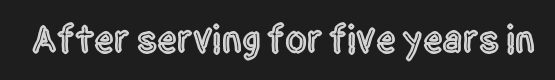
Q: Is the text italic (slanted)? A: No, it is upright.
Q: Is the typeface a serif or a sans-serif typeface? A: Sans-serif.
Q: Is the text underlined? A: No.
Q: Is the spacing between letters normal or unusually wide? A: Normal.
Q: Width (condensed, normal, or wide)? A: Condensed.
Q: x-height? A: Large.
Q: Monospaced? A: No.
